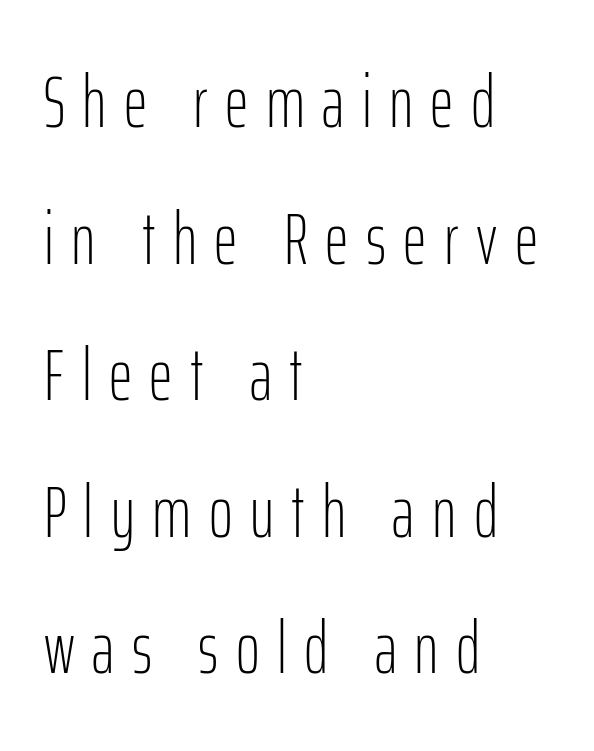
The image shows 73 px light, condensed sans-serif type, upright; set left-aligned, line spacing 1.87x, unusually wide letter spacing (+0.24 em), not underlined; low stroke contrast and a medium x-height.
